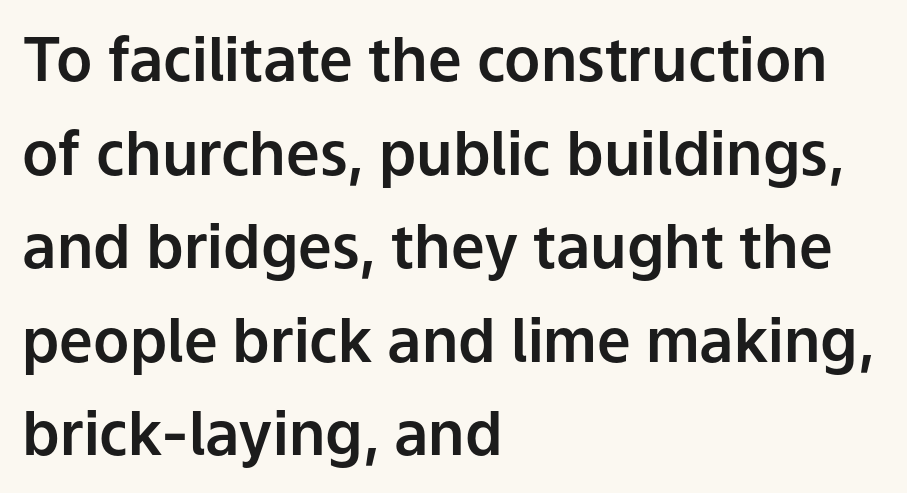
The image shows 60 px sans-serif type, upright; set left-aligned, normal line spacing (1.56x), normal letter spacing, not underlined; low stroke contrast and a medium x-height.
